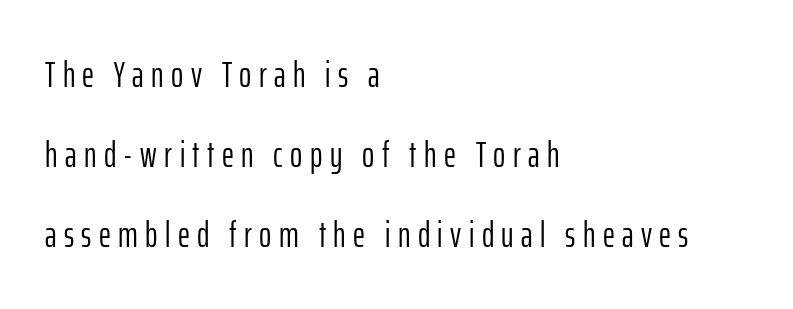
Q: Is the text bold? A: No.
Q: Is the text italic (slanted)? A: No, it is upright.
Q: Is the typeface a serif or a sans-serif typeface? A: Sans-serif.
Q: Is the text underlined? A: No.
Q: How is the paragraph aligned? A: Left-aligned.
Q: Is the spacing between letters normal or unusually wide? A: Unusually wide.
Q: Is the spacing between lines tight, normal or loose? A: Loose.
Q: Width (condensed, normal, or wide)? A: Condensed.
Q: Stroke contrast? A: Low.
Q: x-height? A: Medium.
Q: Monospaced? A: No.
